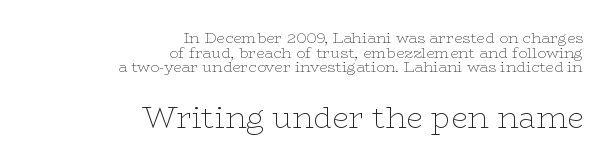
The image shows 30 px thin, wide serif type, upright; set right-aligned, tight line spacing (0.98x), normal letter spacing, not underlined; the second (bottom) block is 2.0x larger; low stroke contrast and a medium x-height.
